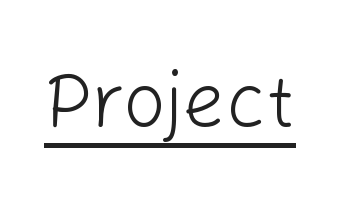
Q: Is the text bold? A: No.
Q: Is the text italic (slanted)? A: No, it is upright.
Q: Is the typeface a serif or a sans-serif typeface? A: Sans-serif.
Q: Is the text underlined? A: Yes.
Q: Is the spacing between letters normal or unusually wide? A: Normal.
Q: Width (condensed, normal, or wide)? A: Normal.
Q: Stroke contrast? A: Low.
Q: x-height? A: Medium.
Q: Monospaced? A: No.
